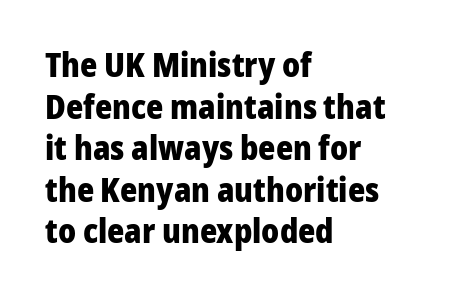
The image shows 33 px heavy sans-serif type, upright; set left-aligned, normal line spacing (1.26x), normal letter spacing, not underlined; low stroke contrast and a medium x-height.
